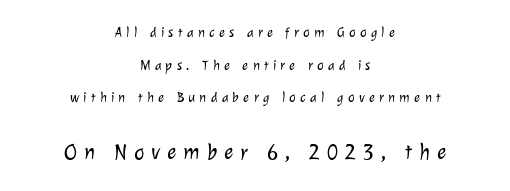
{"bold": "no", "underline": "no", "align": "center", "line_spacing": "loose", "line_spacing_ratio": 2.33, "letter_spacing": "wide", "letter_spacing_em": 0.31, "larger_block": "second", "size_ratio": 1.57, "glyph_px": 22}
